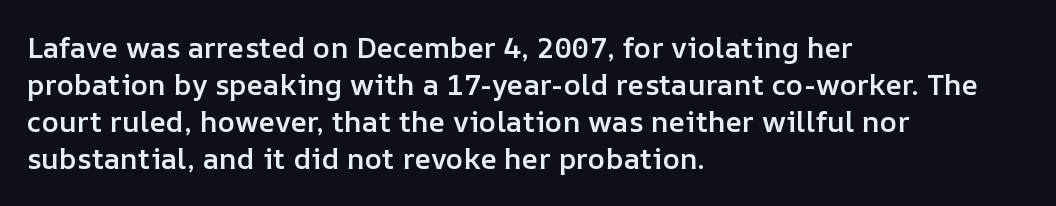
The image shows 29 px semibold type, upright; set left-aligned, normal line spacing (1.28x), normal letter spacing, not underlined; low stroke contrast and a medium x-height.
